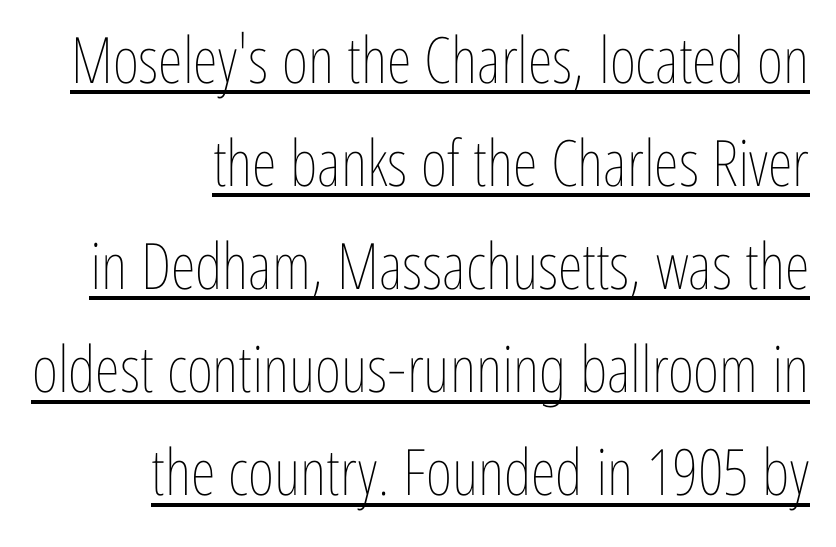
The image shows 64 px thin, condensed type, upright; set right-aligned, normal line spacing (1.61x), normal letter spacing, underlined; low stroke contrast and a medium x-height.
